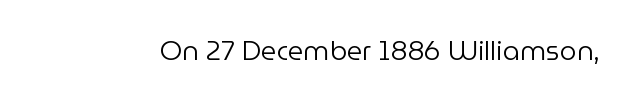
{"italic": "no", "bold": "no", "underline": "no", "letter_spacing": "normal", "letter_spacing_em": 0.0, "glyph_px": 27}
